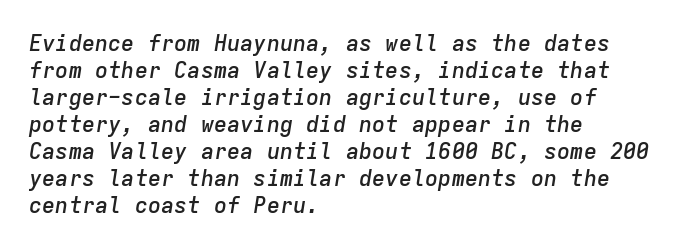
Q: Is the text bold? A: Semi-bold.
Q: Is the text italic (slanted)? A: Yes, it leans right by about 9 degrees.
Q: Is the text underlined? A: No.
Q: How is the paragraph aligned? A: Left-aligned.
Q: Is the spacing between letters normal or unusually wide? A: Normal.
